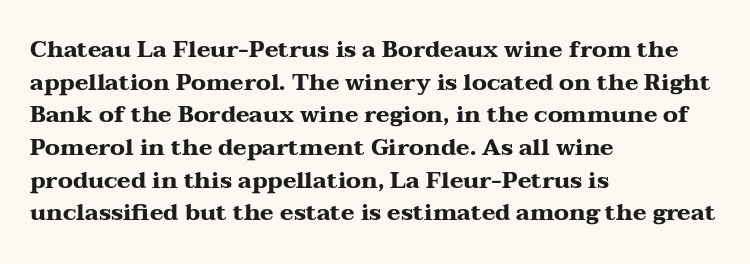
{"italic": "no", "bold": "yes", "underline": "no", "align": "left", "line_spacing": "normal", "line_spacing_ratio": 1.42, "letter_spacing": "normal", "letter_spacing_em": 0.0, "glyph_px": 23}
